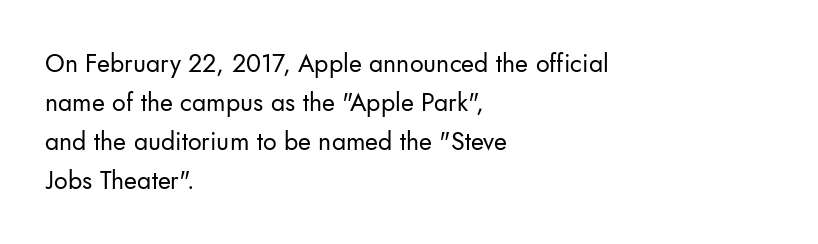
{"italic": "no", "bold": "no", "underline": "no", "align": "left", "line_spacing": "normal", "line_spacing_ratio": 1.56, "letter_spacing": "normal", "letter_spacing_em": 0.0, "glyph_px": 25}
